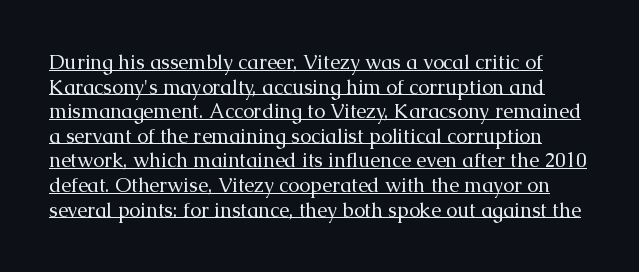
The image shows 20 px text type, upright; set line spacing 1.23x, normal letter spacing, underlined.
